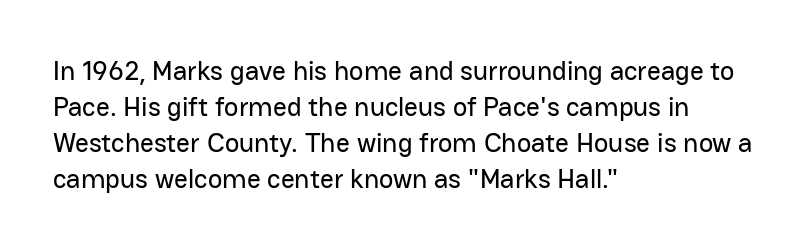
Vertically, the passage feels balanced, rows spaced as you'd expect. The face used here is rendered with its standard letterfit. The words here are not underlined. Posture: straight, roman, zero tilt.
